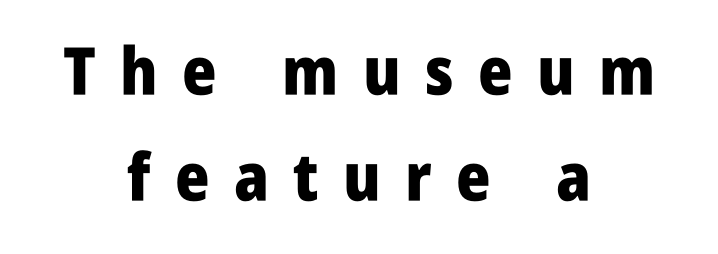
Q: Is the text bold? A: Yes.
Q: Is the text italic (slanted)? A: No, it is upright.
Q: Is the typeface a serif or a sans-serif typeface? A: Sans-serif.
Q: Is the text underlined? A: No.
Q: How is the paragraph aligned? A: Centered.
Q: Is the spacing between letters normal or unusually wide? A: Unusually wide.
Q: Is the spacing between lines tight, normal or loose? A: Normal.
Q: Width (condensed, normal, or wide)? A: Condensed.
Q: Stroke contrast? A: Low.
Q: x-height? A: Large.
Q: Monospaced? A: No.
